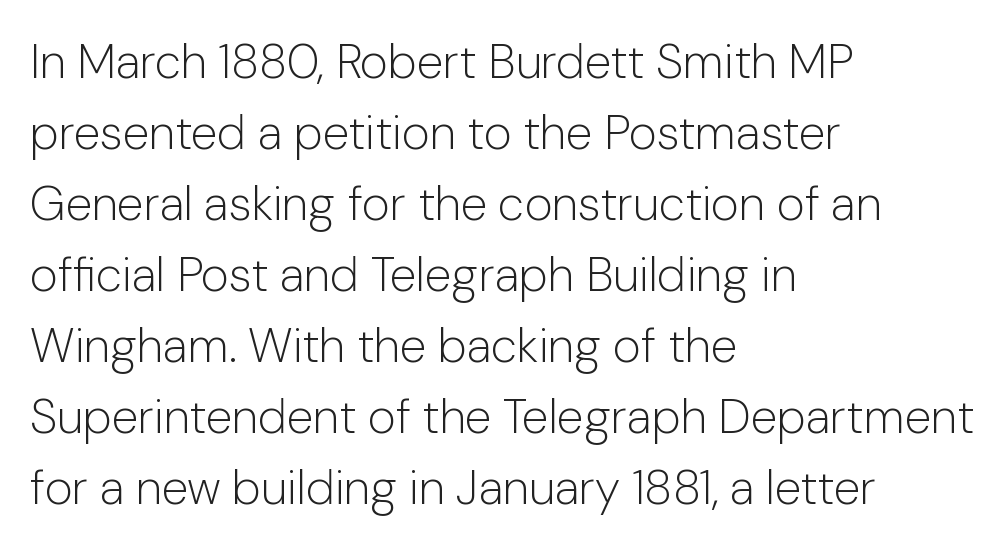
These lines are composed in type without serifs. Character widths vary here, with narrow letters taking less room than wide ones. A bare baseline throughout the passage. No heavy texture on the line: the type isn't bold.
